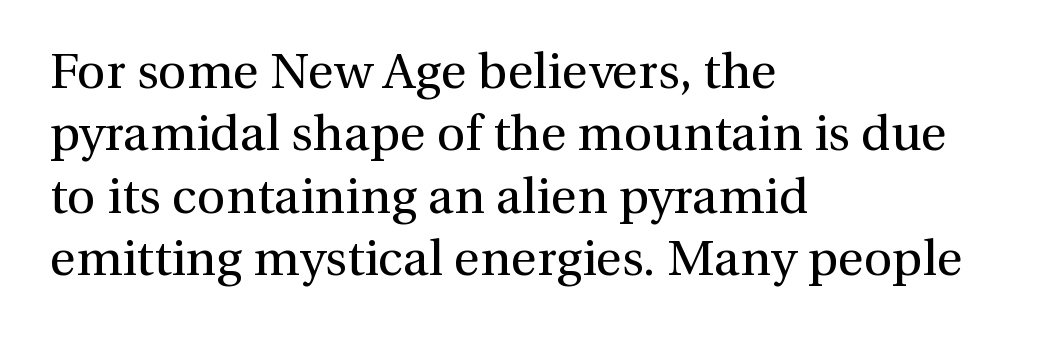
Q: Is the text bold? A: No.
Q: Is the text italic (slanted)? A: No, it is upright.
Q: Is the typeface a serif or a sans-serif typeface? A: Serif.
Q: Is the text underlined? A: No.
Q: How is the paragraph aligned? A: Left-aligned.
Q: Is the spacing between letters normal or unusually wide? A: Normal.
Q: Is the spacing between lines tight, normal or loose? A: Normal.
Q: Width (condensed, normal, or wide)? A: Normal.
Q: Stroke contrast? A: Medium.
Q: x-height? A: Medium.
Q: Monospaced? A: No.
